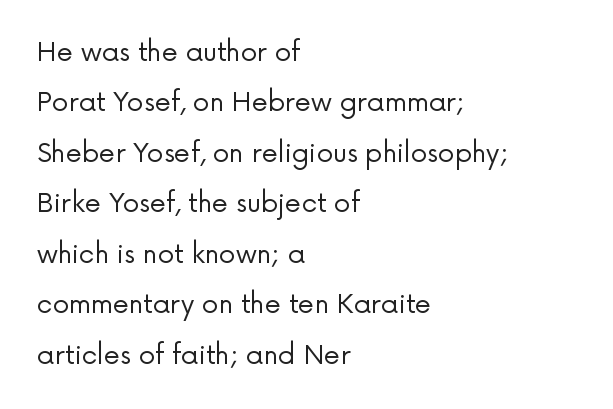
Q: Is the text bold? A: No.
Q: Is the text italic (slanted)? A: No, it is upright.
Q: Is the text underlined? A: No.
Q: How is the paragraph aligned? A: Left-aligned.
Q: Is the spacing between letters normal or unusually wide? A: Normal.
Q: Is the spacing between lines tight, normal or loose? A: Loose.
